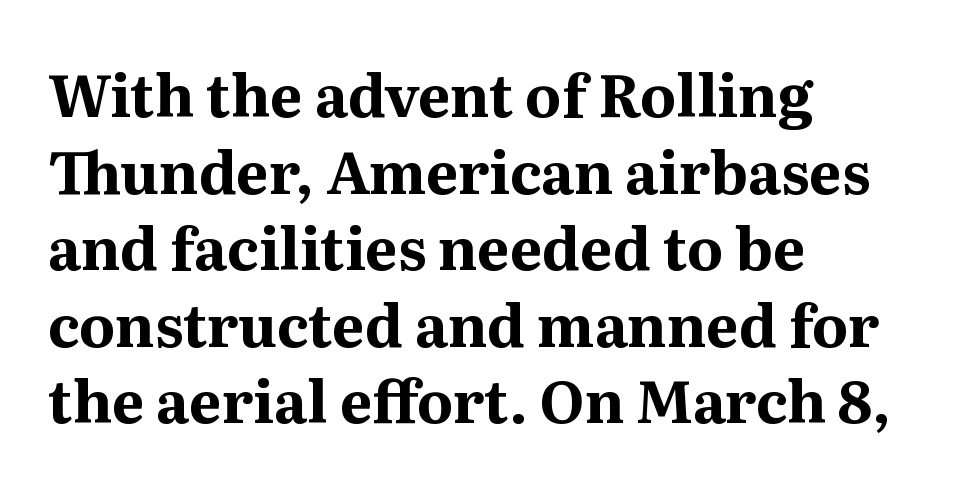
Q: Is the text bold? A: Yes.
Q: Is the text italic (slanted)? A: No, it is upright.
Q: Is the typeface a serif or a sans-serif typeface? A: Serif.
Q: Is the text underlined? A: No.
Q: How is the paragraph aligned? A: Left-aligned.
Q: Is the spacing between letters normal or unusually wide? A: Normal.
Q: Is the spacing between lines tight, normal or loose? A: Normal.
Q: Width (condensed, normal, or wide)? A: Normal.
Q: Stroke contrast? A: Medium.
Q: x-height? A: Medium.
Q: Monospaced? A: No.
